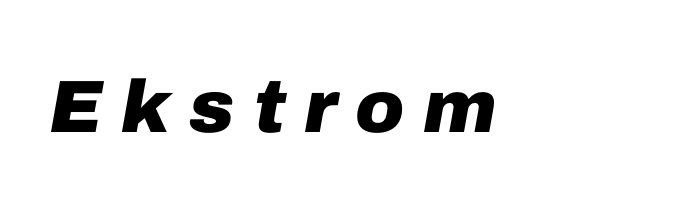
{"italic": "yes", "lean": "right", "slant_degrees": 10, "bold": "yes", "weight": "heavy", "width": "normal", "stroke_contrast": "low", "x_height": "medium", "monospaced": "no", "underline": "no", "letter_spacing": "wide", "letter_spacing_em": 0.25, "glyph_px": 74}
